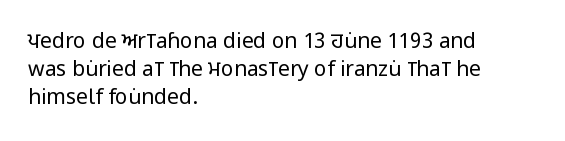
The image shows 21 px text type, upright; set left-aligned, normal line spacing (1.33x), normal letter spacing, not underlined.
